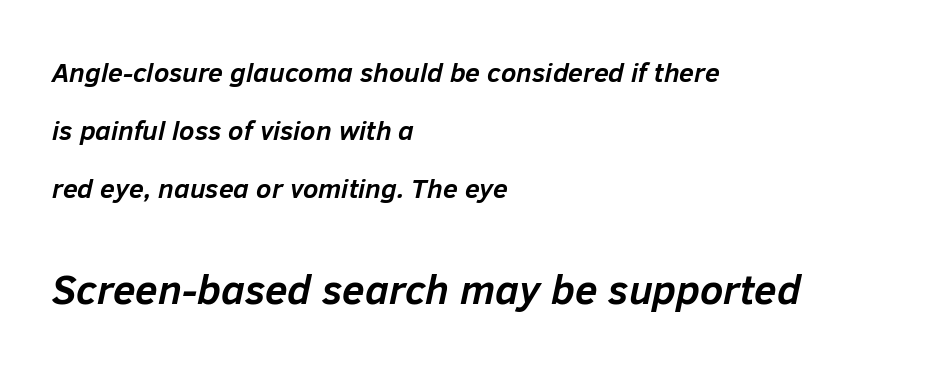
{"italic": "yes", "lean": "right", "slant_degrees": 12, "bold": "yes", "weight": "semibold", "width": "normal", "stroke_contrast": "low", "x_height": "medium", "monospaced": "no", "underline": "no", "align": "left", "line_spacing": "loose", "line_spacing_ratio": 2.15, "letter_spacing": "normal", "letter_spacing_em": 0.0, "larger_block": "second", "size_ratio": 1.52, "glyph_px": 41}
